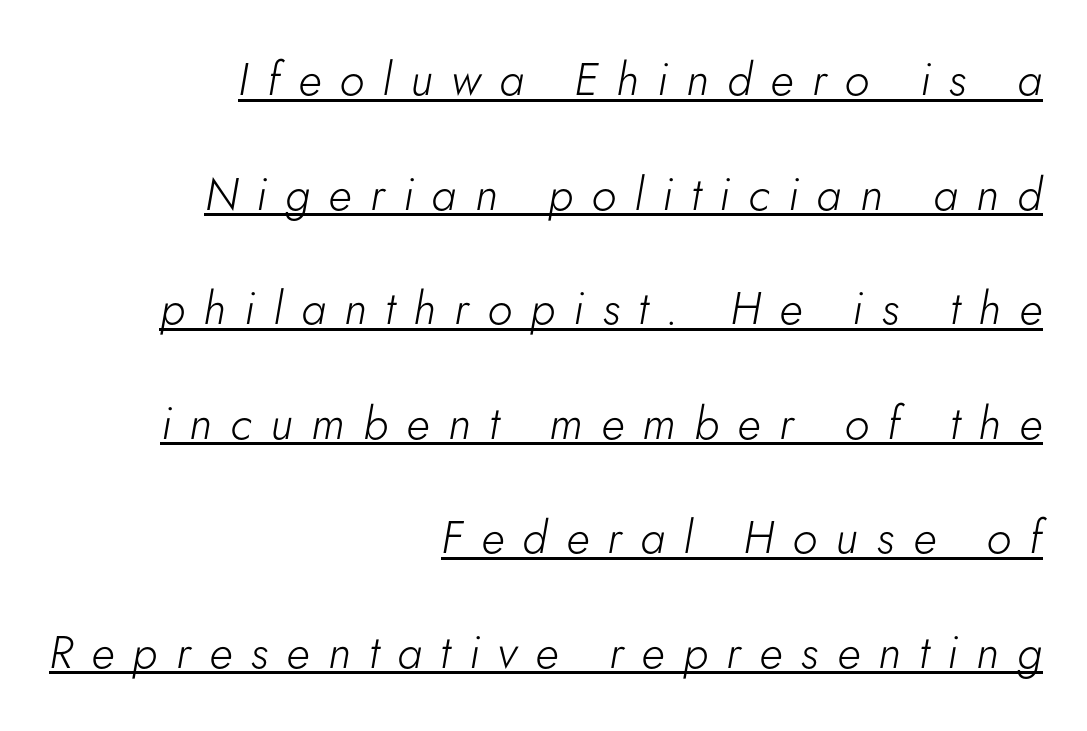
The face used here is proportionally spaced, like ordinary book or web type. The lines are quadded right. Every character sits at an angle, as italics do. Spacing between characters has been opened up far beyond the box default. This sample carries an underscore along the baseline area.
